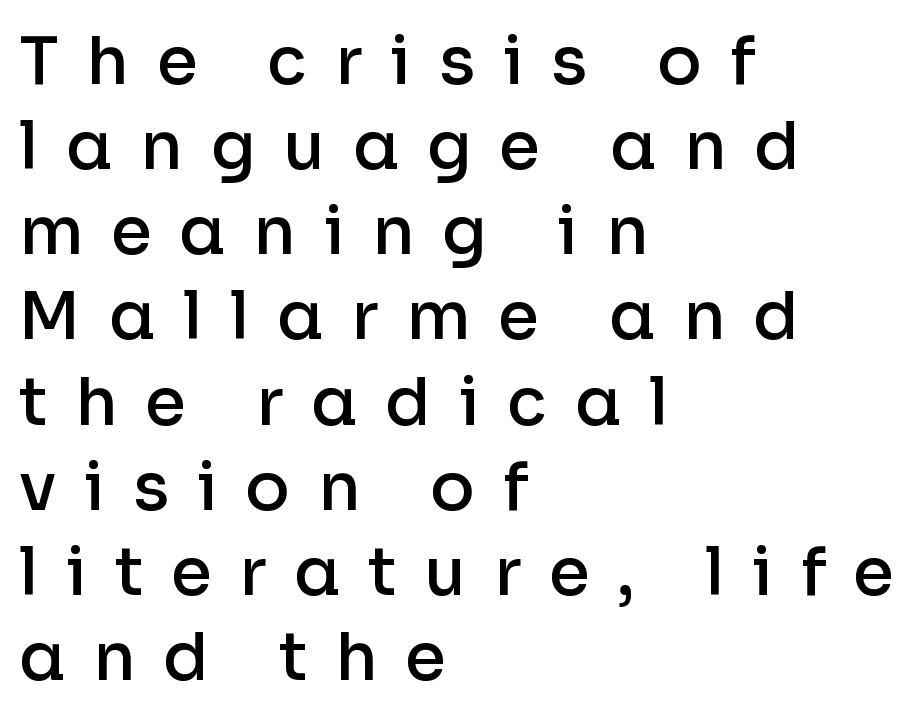
The passage is arranged the way most books set body copy — flush left. Character widths vary here, with narrow letters taking less room than wide ones. The lettering holds an erect, upright posture throughout. Regarding serifs, this sample does without them. The horizontal fit of the characters is loose and conspicuously gappy. Lines of text with bare space underneath.
